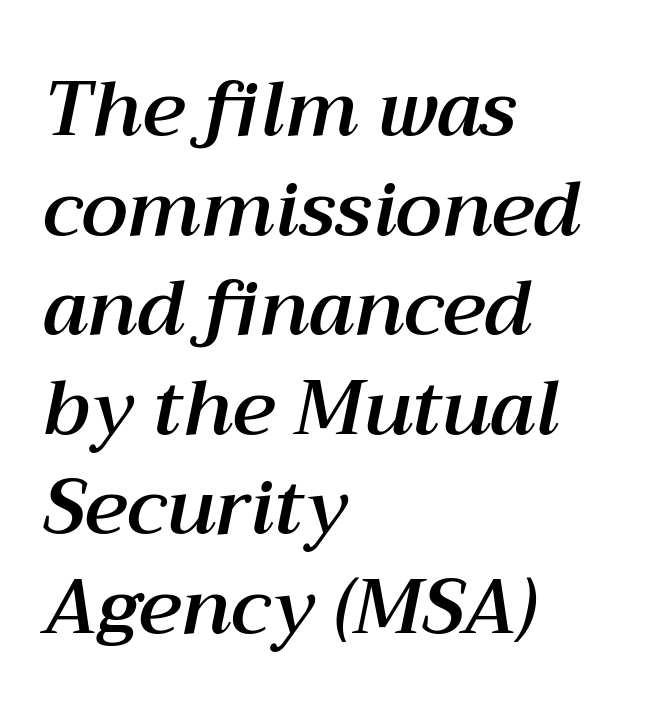
The image shows 76 px text type, italic (leaning right); set left-aligned, normal line spacing (1.31x), normal letter spacing, not underlined; medium stroke contrast and a medium x-height.
